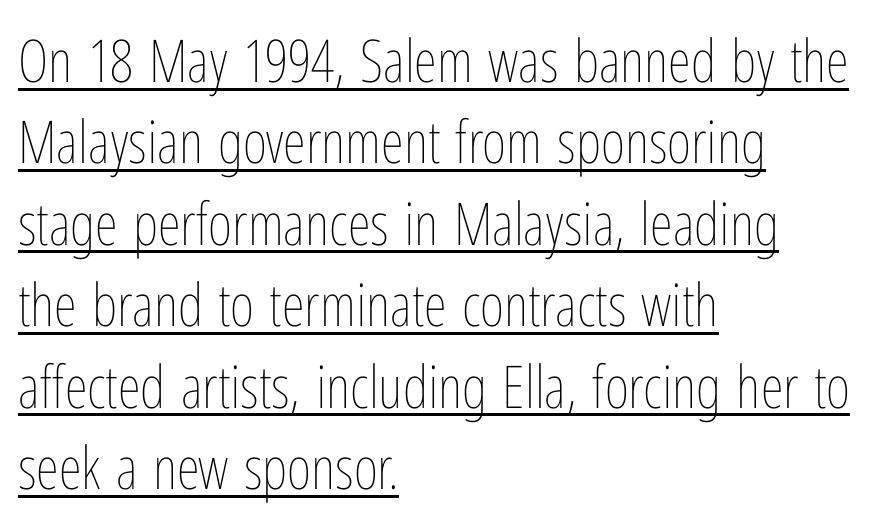
Q: Is the text bold? A: No.
Q: Is the text italic (slanted)? A: No, it is upright.
Q: Is the text underlined? A: Yes.
Q: How is the paragraph aligned? A: Left-aligned.
Q: Is the spacing between letters normal or unusually wide? A: Normal.
Q: Is the spacing between lines tight, normal or loose? A: Normal.
Q: Width (condensed, normal, or wide)? A: Condensed.
Q: Stroke contrast? A: Low.
Q: x-height? A: Medium.
Q: Monospaced? A: No.
